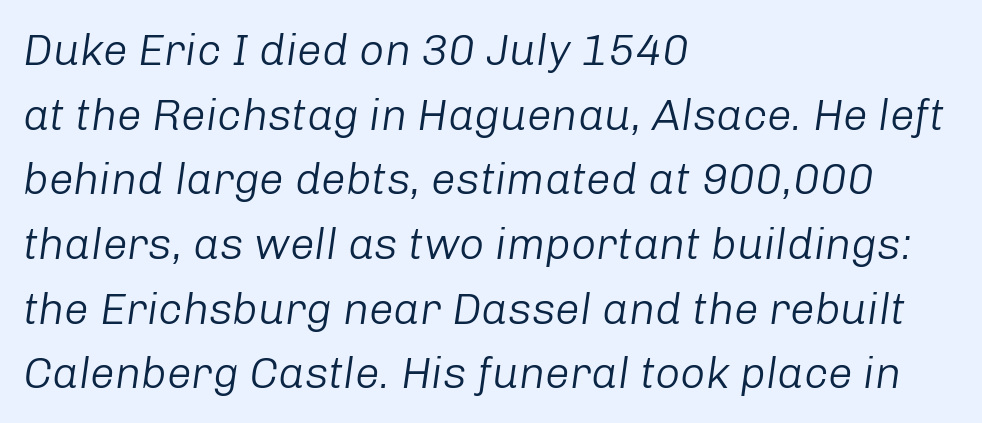
No heavy texture on the line: the type isn't bold. Does the lettering tilt? It does — this is italic. The baseline area is clear. Horizontal alignment here is leftward, the default for most running prose.
